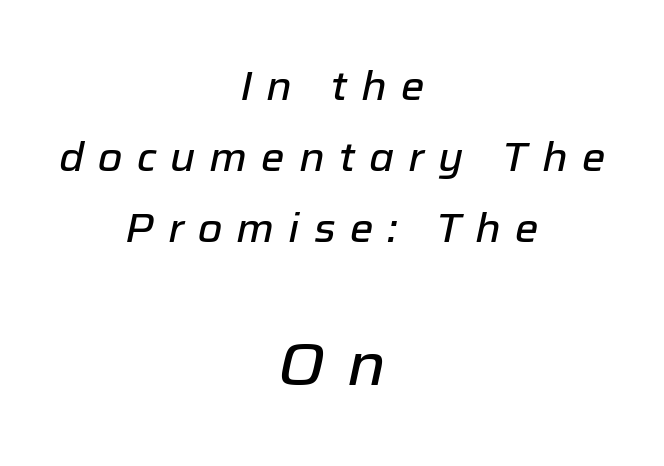
Q: Is the text italic (slanted)? A: Yes, it leans right by about 12 degrees.
Q: Is the text underlined? A: No.
Q: How is the paragraph aligned? A: Centered.
Q: Is the spacing between letters normal or unusually wide? A: Unusually wide.
Q: Which block of text is set in a larger size, the first (top) or the second (bottom)? A: The second (bottom) one.
Q: Width (condensed, normal, or wide)? A: Normal.
Q: Stroke contrast? A: Low.
Q: x-height? A: Medium.
Q: Monospaced? A: No.
